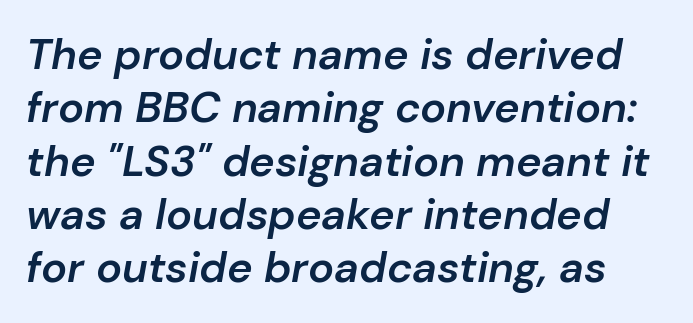
The whole block is typeset with a tilt. Lines of text with bare space underneath. Look at the stroke-to-counter ratio: somewhat heavy, a semibold. Observe the ordinary spacing: letters are neighbours, not strangers.
